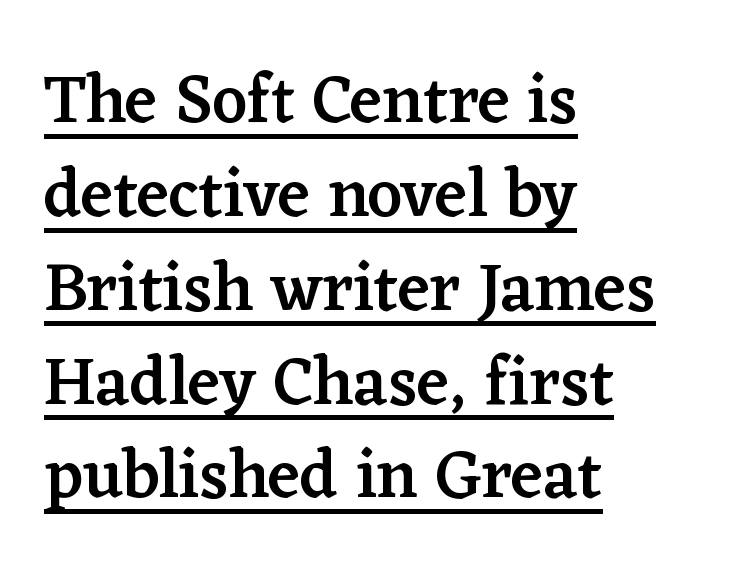
{"serif": "yes", "italic": "no", "bold": "semi", "weight": "semibold", "width": "normal", "stroke_contrast": "low", "x_height": "medium", "monospaced": "no", "underline": "yes", "align": "left", "line_spacing": "normal", "line_spacing_ratio": 1.38, "letter_spacing": "normal", "letter_spacing_em": 0.0, "glyph_px": 68}
